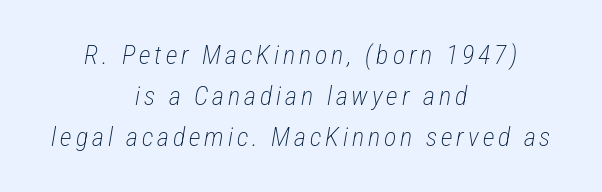
Q: Is the text bold? A: No.
Q: Is the text italic (slanted)? A: Yes, it leans right by about 12 degrees.
Q: Is the text underlined? A: No.
Q: How is the paragraph aligned? A: Centered.
Q: Is the spacing between lines tight, normal or loose? A: Normal.
